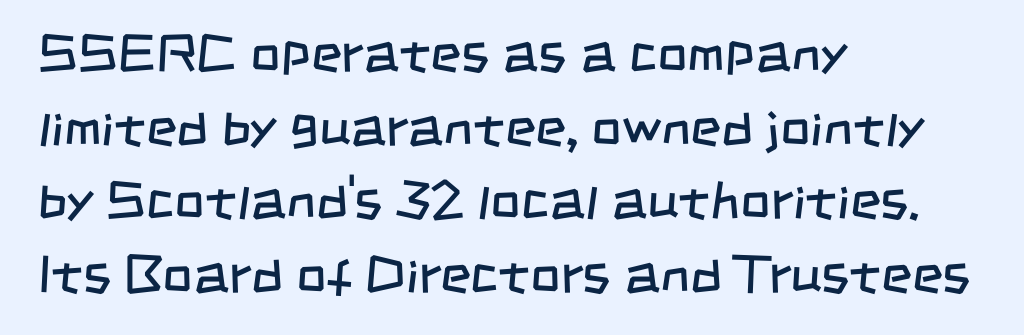
Glyph-to-glyph distance matches everyday printed text. A clean baseline with only descenders dipping below it. The text was rendered using a sans face with plain stroke endings. The font sits on the lighter half of the weight spectrum, regular included.
